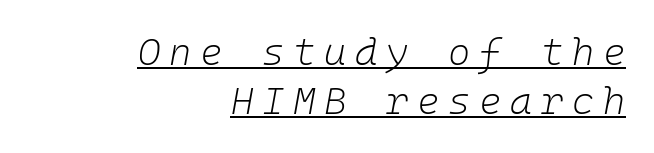
The whole block is typeset with a tilt. Line spacing here is normal. The rendering uses typewriter-style spacing with identical character cells. Does extra space separate the letters? Yes, quite a lot of it.
